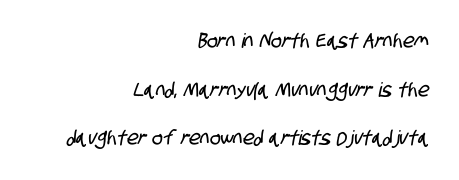
The image shows 20 px text type; set right-aligned, loose line spacing (2.43x), normal letter spacing, not underlined.
